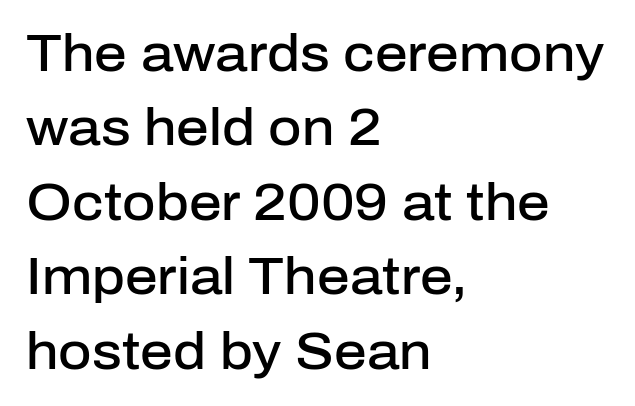
Q: Is the text bold? A: Semi-bold.
Q: Is the text italic (slanted)? A: No, it is upright.
Q: Is the typeface a serif or a sans-serif typeface? A: Sans-serif.
Q: Is the text underlined? A: No.
Q: How is the paragraph aligned? A: Left-aligned.
Q: Is the spacing between letters normal or unusually wide? A: Normal.
Q: Is the spacing between lines tight, normal or loose? A: Normal.
Q: Width (condensed, normal, or wide)? A: Normal.
Q: Stroke contrast? A: Low.
Q: x-height? A: Medium.
Q: Monospaced? A: No.
